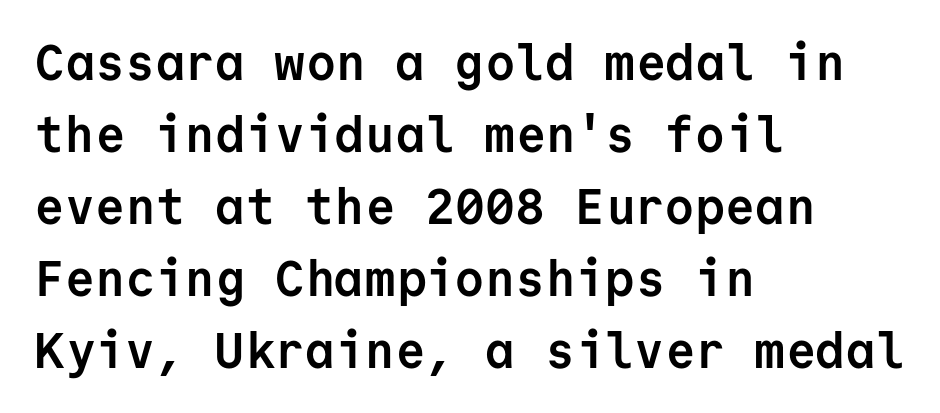
The image shows 50 px semibold sans-serif type, upright, monospaced; set left-aligned, normal line spacing (1.44x), normal letter spacing, not underlined; low stroke contrast and a medium x-height.
